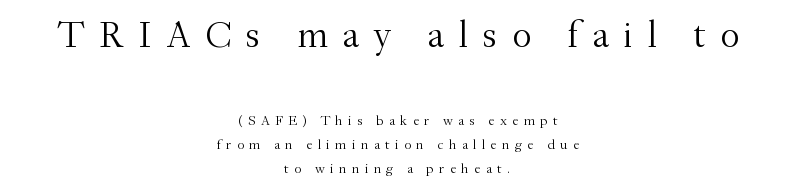
Unlike italic type, these characters show no tilt at all. The setting favours the middle, as headings and verse often do. The space directly below the letters is spotless. A quiet, ordinary-to-light weight characterises the typeface. Yep, those are serifs on the letters.
